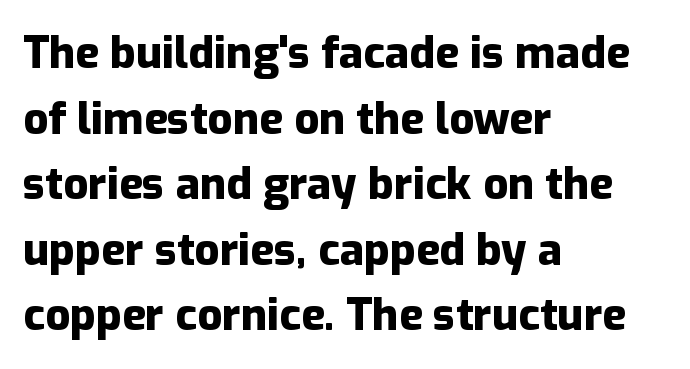
The image shows 44 px heavy sans-serif type, upright; set left-aligned, normal line spacing (1.49x), normal letter spacing, not underlined; low stroke contrast and a medium x-height.
